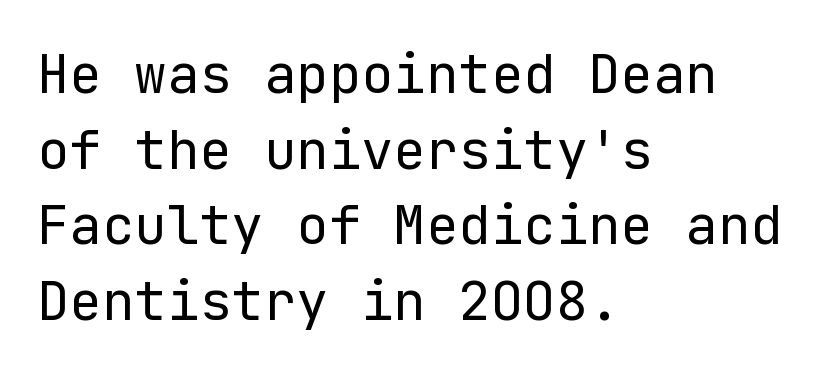
Reading down the block, your eye returns to a fixed left position each line. Weight: regular or lighter. Only glyphs here, with clear space below each row. Line spacing here is normal. Examine the stroke ends and you'll find no serifs.
